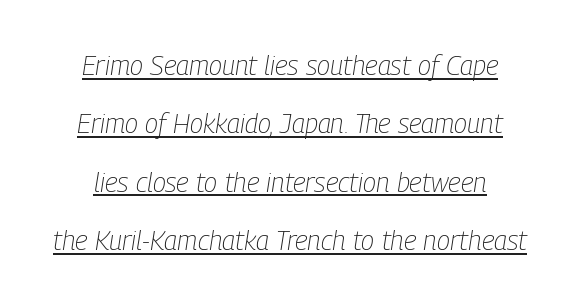
{"italic": "yes", "lean": "right", "slant_degrees": 9, "bold": "no", "underline": "yes", "line_spacing": "loose", "line_spacing_ratio": 2.16, "letter_spacing": "normal", "letter_spacing_em": 0.0, "glyph_px": 27}
